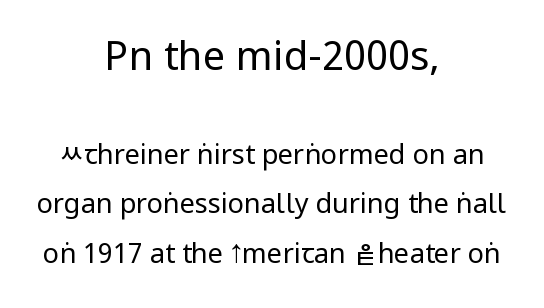
{"serif": "no", "italic": "no", "bold": "no", "weight": "regular", "width": "condensed", "stroke_contrast": "low", "x_height": "large", "monospaced": "no", "underline": "no", "align": "center", "line_spacing_ratio": 1.84, "letter_spacing": "normal", "letter_spacing_em": 0.0, "larger_block": "first", "size_ratio": 1.48, "glyph_px": 40}
